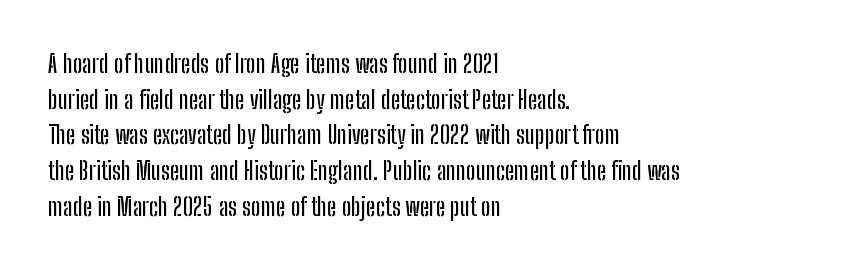
Q: Is the text italic (slanted)? A: No, it is upright.
Q: Is the text underlined? A: No.
Q: How is the paragraph aligned? A: Left-aligned.
Q: Is the spacing between letters normal or unusually wide? A: Normal.
Q: Is the spacing between lines tight, normal or loose? A: Normal.
